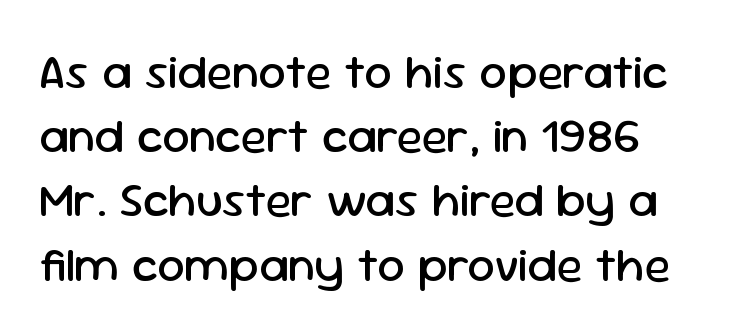
{"serif": "no", "italic": "no", "bold": "no", "weight": "regular", "width": "normal", "stroke_contrast": "low", "x_height": "medium", "monospaced": "no", "underline": "no", "line_spacing": "normal", "line_spacing_ratio": 1.31, "letter_spacing": "normal", "letter_spacing_em": 0.0, "glyph_px": 49}
